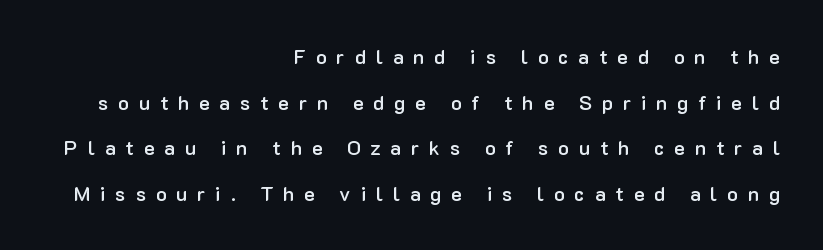
This rendering widens character spacing well past its baseline value. Posture: upright roman. Moderately thickened strokes mark this as semibold type. Line spacing here is loose. The zone under the glyphs is completely vacant.
